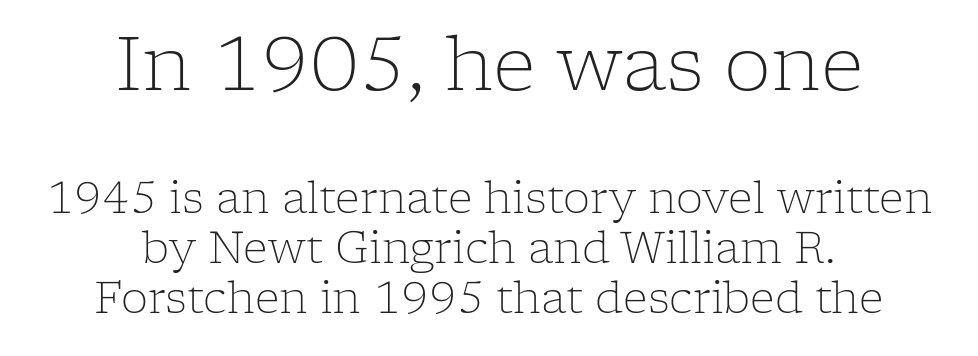
These lines are composed in type with serifs. Descenders hang freely into open space. No letter is thick-stroked: the sample isn't bold. Tracking value appears to be zero — textbook default spacing. The typography opts for an upright posture over an oblique one. Does the copy run flush right? No — it is centered line by line.
